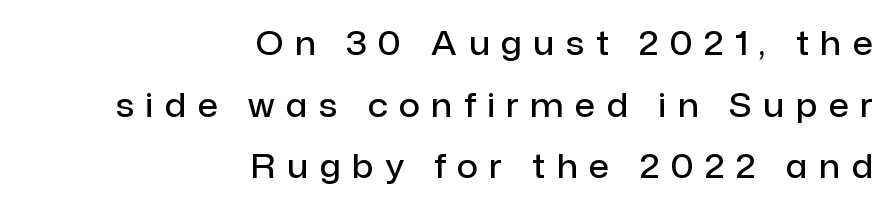
The letters stand upright; this is a roman face. Glyph-to-glyph distance is far greater than everyday printed text. The face used here is proportionally spaced, like ordinary book or web type. Look at the bottom of the vertical strokes: they stop flat, with no serifs.
